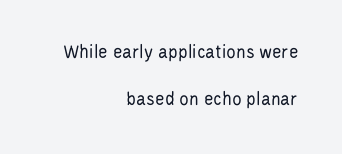
{"italic": "no", "bold": "no", "underline": "no", "align": "right", "line_spacing": "loose", "line_spacing_ratio": 2.37, "letter_spacing": "normal", "letter_spacing_em": 0.0, "glyph_px": 20}
